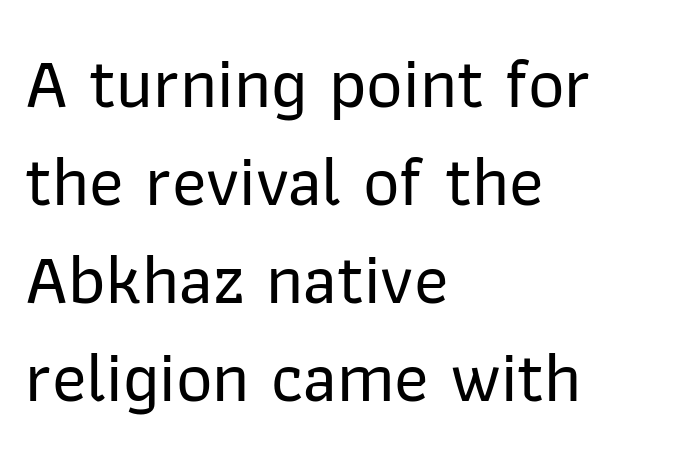
Unlike a traditional serif, this face leaves its strokes unadorned. Standard letterfit; no display-style spreading of the glyphs. These lines were composed using upright roman letters. Casual observation: everything's shoved over to the left.
